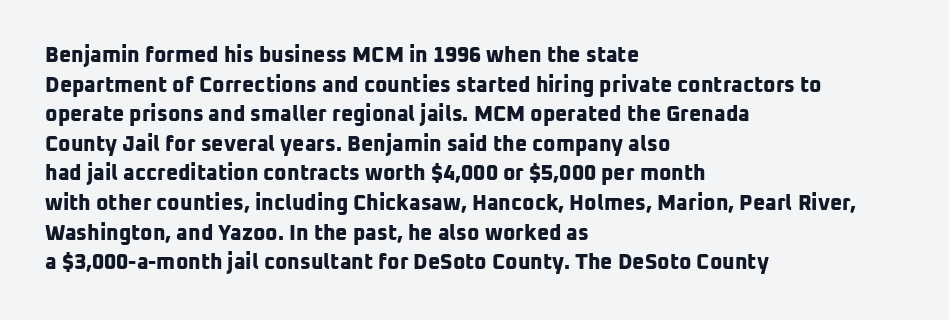
This sample uses plain, unmodified letter spacing. Plain, unruled lines of type. Notice how the passage keeps a crisp vertical edge on the left only. The line-height multiplier appears to be the usual default. You'd pick this weight for a headline — it's a proper bold.
